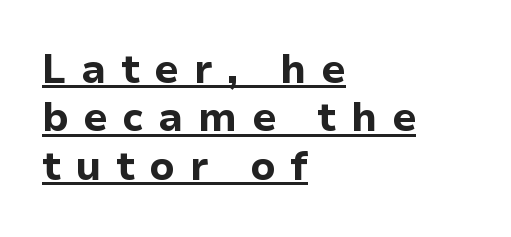
Is the letter spacing exaggerated? Yes — the characters are pushed far apart. Note the varied advance widths — an 'i' is clearly narrower than an 'm'. These lines carry a lot of weight — the face is fully bold. The passage shown is typeset with a sans-serif family. If you drew a ruler down the left edge, every line would touch it. Every word sits above its own underline.
